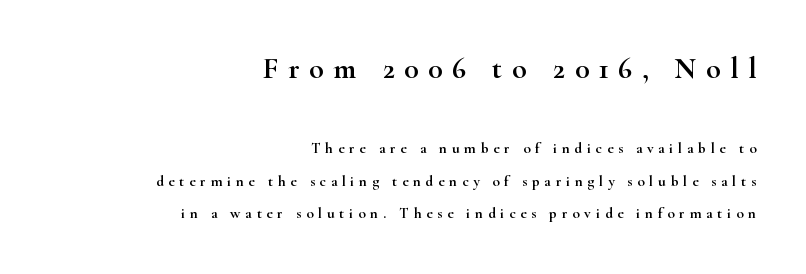
Baseline-to-baseline distance is far greater than the letter height. The passage is arranged like a letterhead date or caption credit — flush right. The more generous point size was reserved for the upper chunk. Is the letter spacing exaggerated? Yes — the characters are pushed far apart. The lettering holds an erect, upright posture throughout. Typographically, this falls in the serif category.
